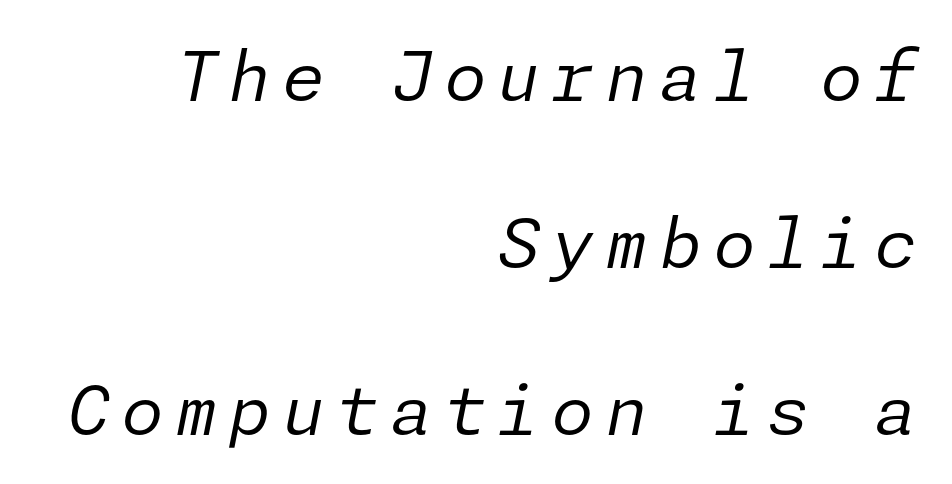
The rendering anchors every line to the right-hand side. Loosely led — the rows are spread out. Would a proofreader flag this as italicized? Yes. Stem width sits at or under what a default text font uses.
